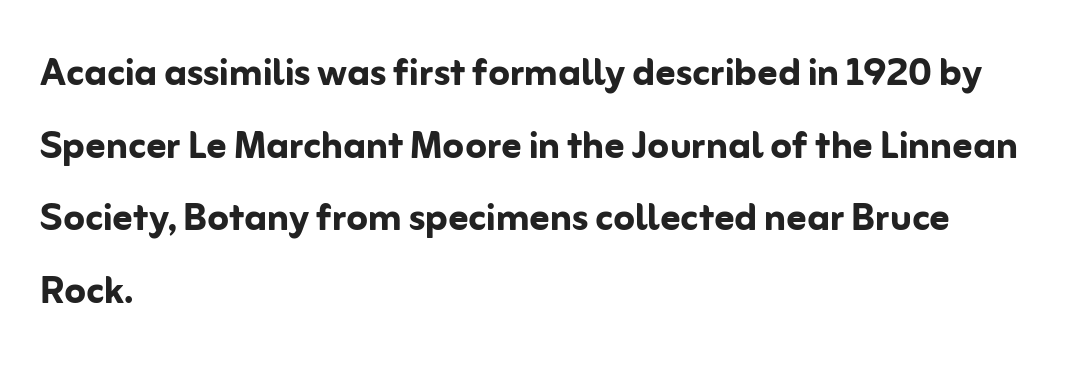
Q: Is the text bold? A: Yes.
Q: Is the text italic (slanted)? A: No, it is upright.
Q: Is the typeface a serif or a sans-serif typeface? A: Sans-serif.
Q: Is the text underlined? A: No.
Q: How is the paragraph aligned? A: Left-aligned.
Q: Is the spacing between letters normal or unusually wide? A: Normal.
Q: Is the spacing between lines tight, normal or loose? A: Normal.
Q: Width (condensed, normal, or wide)? A: Normal.
Q: Stroke contrast? A: Low.
Q: x-height? A: Medium.
Q: Monospaced? A: No.
